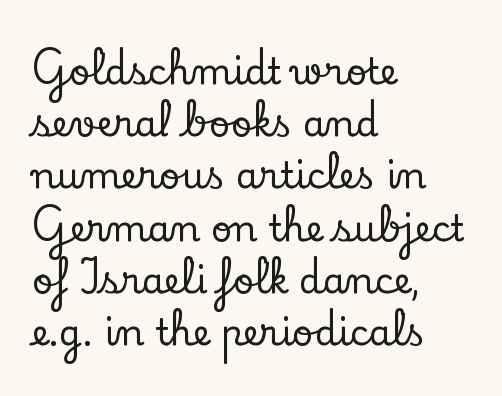
{"serif": "yes", "italic": "no", "width": "normal", "stroke_contrast": "low", "x_height": "small", "monospaced": "no", "underline": "no", "align": "left", "line_spacing": "normal", "line_spacing_ratio": 1.45, "letter_spacing": "normal", "letter_spacing_em": 0.0, "glyph_px": 36}
